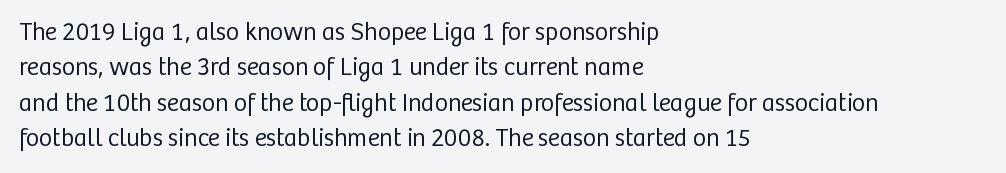
The image shows 25 px text type, upright; set left-aligned, normal line spacing (1.42x), normal letter spacing, not underlined.
